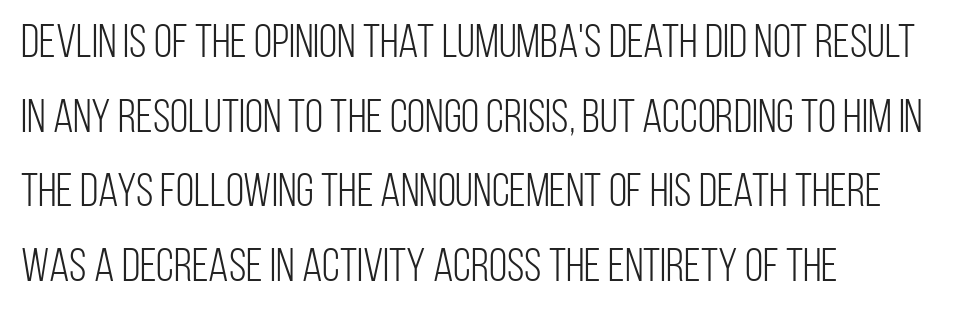
{"serif": "no", "italic": "no", "bold": "no", "weight": "light", "width": "condensed", "stroke_contrast": "low", "x_height": "large", "monospaced": "no", "underline": "no", "align": "left", "line_spacing": "normal", "line_spacing_ratio": 1.59, "letter_spacing": "normal", "letter_spacing_em": 0.0, "glyph_px": 47}
